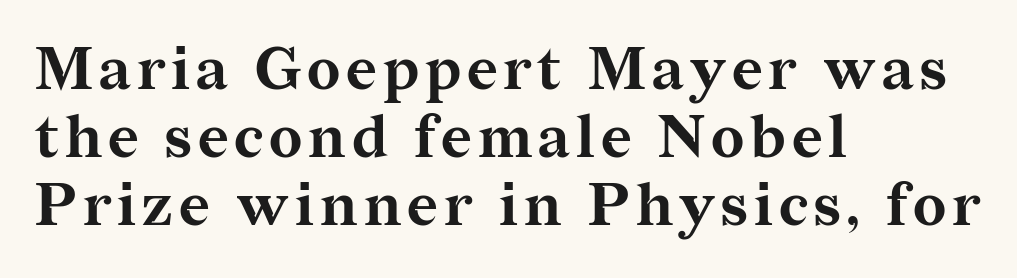
Q: Is the text bold? A: Yes.
Q: Is the text italic (slanted)? A: No, it is upright.
Q: Is the typeface a serif or a sans-serif typeface? A: Serif.
Q: Is the text underlined? A: No.
Q: How is the paragraph aligned? A: Left-aligned.
Q: Is the spacing between lines tight, normal or loose? A: Tight.
Q: Width (condensed, normal, or wide)? A: Normal.
Q: Stroke contrast? A: Medium.
Q: x-height? A: Medium.
Q: Monospaced? A: No.
